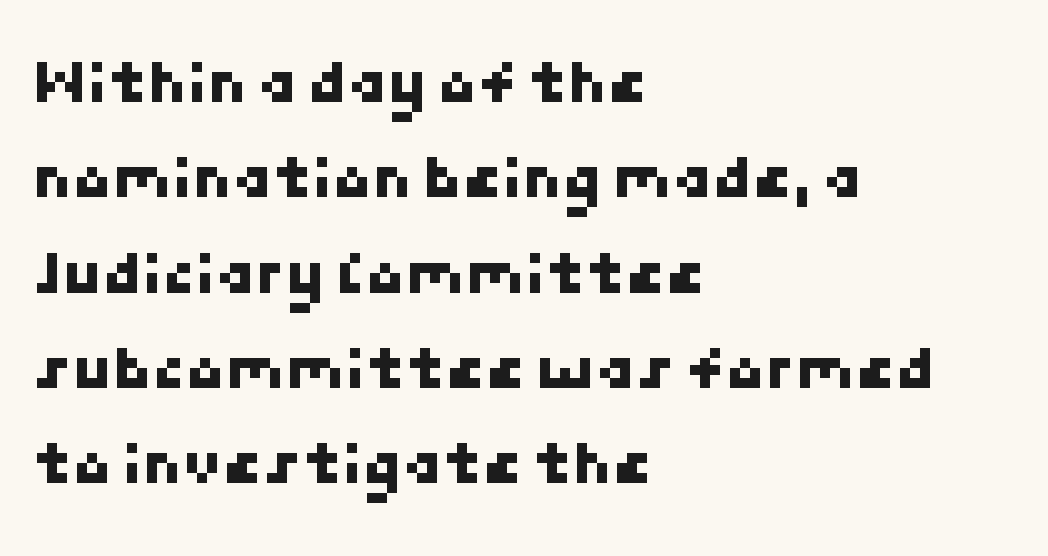
Horizontal bands of white between lines are of average thickness. Any mark beneath the type? The region is blank. All the whitespace from short lines collects on the right. In terms of letterspacing, this is plain default setting. These lines are composed in type without serifs.
